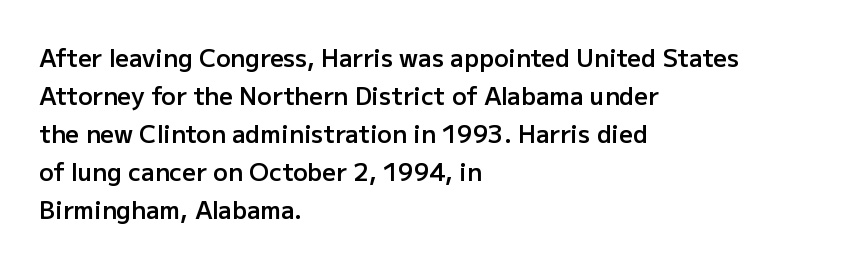
Q: Is the text bold? A: Semi-bold.
Q: Is the text italic (slanted)? A: No, it is upright.
Q: Is the text underlined? A: No.
Q: How is the paragraph aligned? A: Left-aligned.
Q: Is the spacing between letters normal or unusually wide? A: Normal.
Q: Is the spacing between lines tight, normal or loose? A: Normal.
